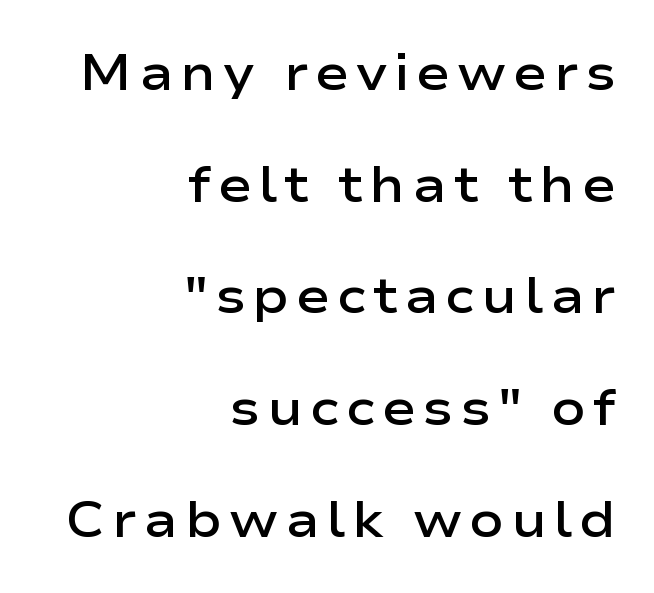
Q: Is the text bold? A: Semi-bold.
Q: Is the text italic (slanted)? A: No, it is upright.
Q: Is the typeface a serif or a sans-serif typeface? A: Sans-serif.
Q: Is the text underlined? A: No.
Q: How is the paragraph aligned? A: Right-aligned.
Q: Is the spacing between lines tight, normal or loose? A: Loose.
Q: Width (condensed, normal, or wide)? A: Wide.
Q: Stroke contrast? A: Low.
Q: x-height? A: Medium.
Q: Monospaced? A: No.
